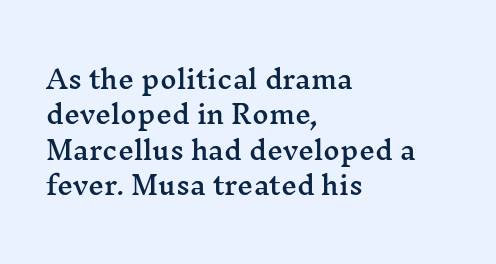
The line texture is even and compact thanks to regular tracking. Glance below the letters and you will spot only blank space. It's the straight-up-and-down kind of type. Each line starts at the same left margin while the right side varies. Reading down the column, the eye jumps a familiar distance to each next line.
